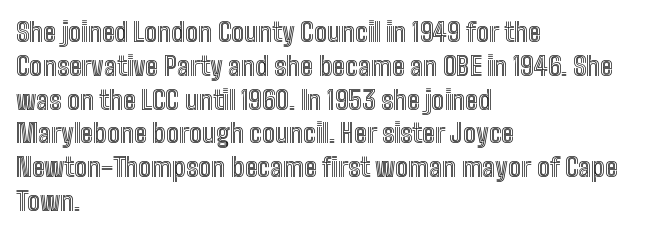
{"italic": "no", "underline": "no", "align": "left", "line_spacing": "normal", "line_spacing_ratio": 1.3, "letter_spacing": "normal", "letter_spacing_em": 0.0, "glyph_px": 26}
